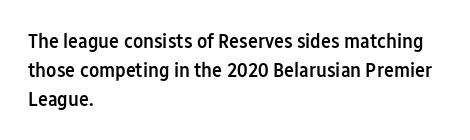
The image shows 21 px text type, upright; set left-aligned, normal line spacing (1.37x), normal letter spacing, not underlined.
